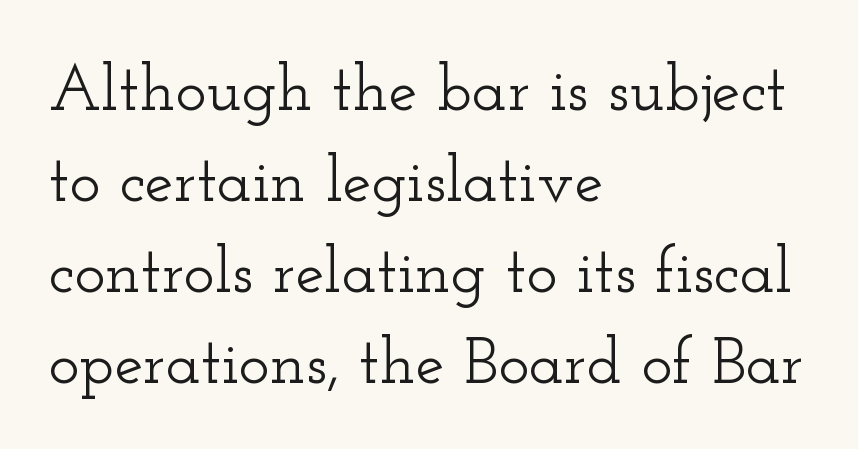
Q: Is the text italic (slanted)? A: No, it is upright.
Q: Is the typeface a serif or a sans-serif typeface? A: Serif.
Q: Is the text underlined? A: No.
Q: How is the paragraph aligned? A: Left-aligned.
Q: Is the spacing between letters normal or unusually wide? A: Normal.
Q: Is the spacing between lines tight, normal or loose? A: Normal.
Q: Width (condensed, normal, or wide)? A: Wide.
Q: Stroke contrast? A: Low.
Q: x-height? A: Small.
Q: Monospaced? A: No.
